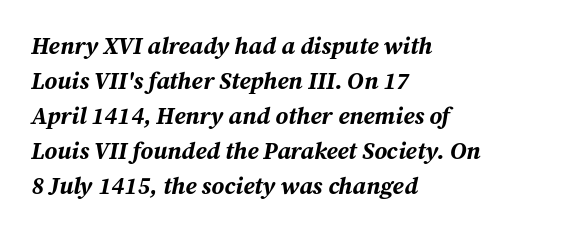
The image shows 24 px bold type, italic (leaning right); set left-aligned, normal line spacing (1.46x), normal letter spacing, not underlined.
